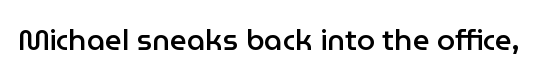
The image shows 29 px semibold sans-serif type, upright; set normal letter spacing, not underlined; low stroke contrast and a medium x-height.
